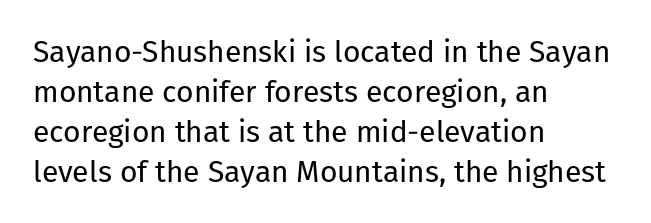
{"serif": "no", "italic": "no", "bold": "no", "weight": "regular", "width": "normal", "stroke_contrast": "low", "x_height": "medium", "monospaced": "no", "underline": "no", "align": "left", "line_spacing": "normal", "line_spacing_ratio": 1.33, "letter_spacing": "normal", "letter_spacing_em": 0.0, "glyph_px": 30}
